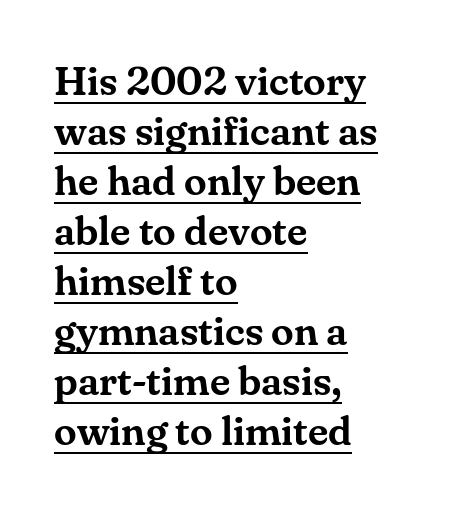
Q: Is the text italic (slanted)? A: No, it is upright.
Q: Is the typeface a serif or a sans-serif typeface? A: Serif.
Q: Is the text underlined? A: Yes.
Q: How is the paragraph aligned? A: Left-aligned.
Q: Is the spacing between letters normal or unusually wide? A: Normal.
Q: Width (condensed, normal, or wide)? A: Normal.
Q: Stroke contrast? A: Medium.
Q: x-height? A: Small.
Q: Monospaced? A: No.
